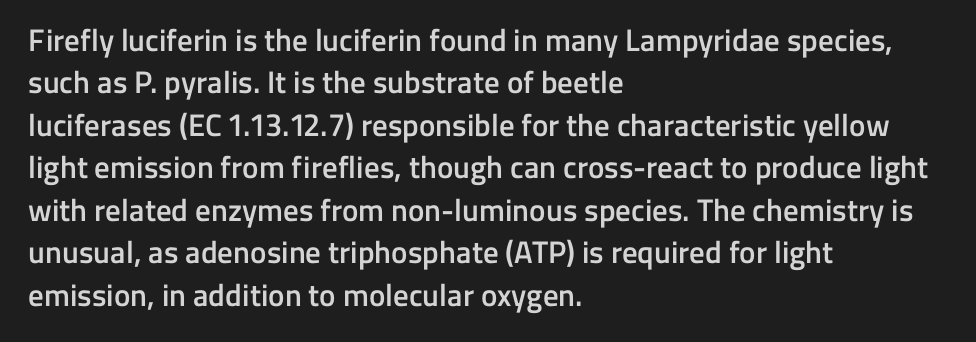
Students, this is semibold: more ink than regular, less than bold. Letterform terminals end flat and unadorned throughout the passage. Caption: standard tracking, unaltered. The face used here is proportionally spaced, like ordinary book or web type. Does the leading feel generous? No, just average. A bare baseline throughout the passage.
